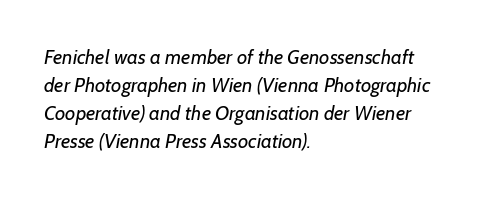
Q: Is the text bold? A: No.
Q: Is the text underlined? A: No.
Q: How is the paragraph aligned? A: Left-aligned.
Q: Is the spacing between letters normal or unusually wide? A: Normal.
Q: Is the spacing between lines tight, normal or loose? A: Normal.
